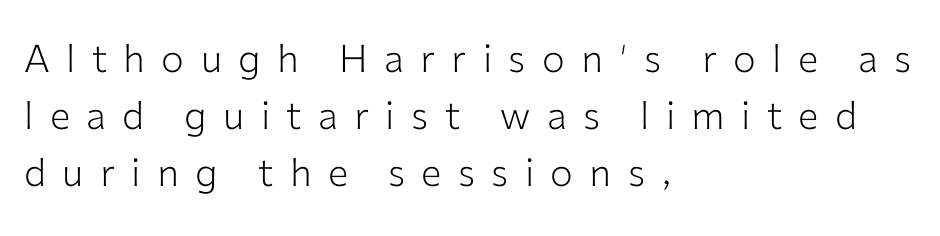
{"serif": "no", "italic": "no", "bold": "no", "weight": "light", "width": "normal", "stroke_contrast": "low", "x_height": "medium", "monospaced": "no", "underline": "no", "align": "left", "line_spacing": "normal", "line_spacing_ratio": 1.5, "letter_spacing": "wide", "letter_spacing_em": 0.43, "glyph_px": 38}
